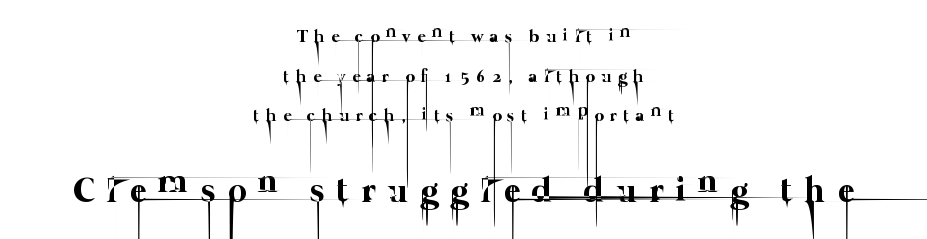
{"bold": "no", "weight": "thin", "width": "normal", "stroke_contrast": "low", "x_height": "medium", "monospaced": "no", "underline": "no", "align": "center", "line_spacing": "loose", "line_spacing_ratio": 2.2, "letter_spacing": "wide", "letter_spacing_em": 0.36, "larger_block": "second", "size_ratio": 1.94, "glyph_px": 35}
